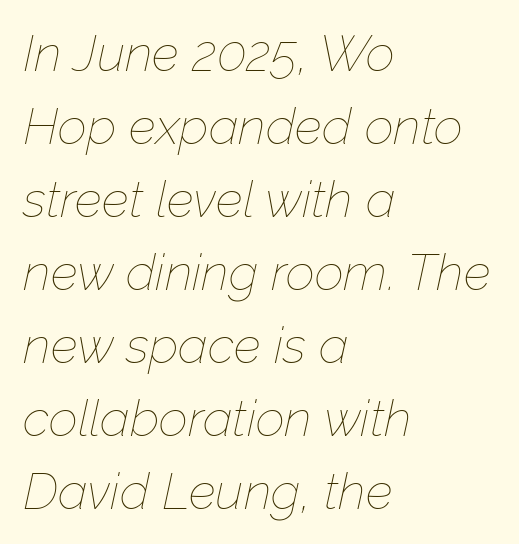
The image shows 51 px thin type, italic (leaning right); set left-aligned, normal line spacing (1.43x), normal letter spacing, not underlined; low stroke contrast and a medium x-height.
